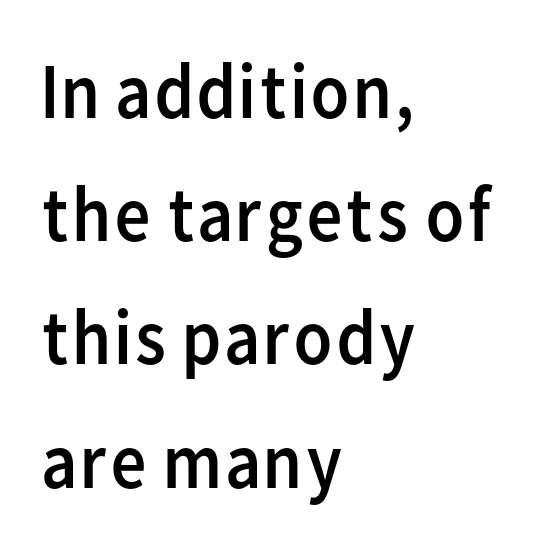
{"serif": "no", "italic": "no", "bold": "no", "weight": "regular", "width": "normal", "stroke_contrast": "low", "x_height": "medium", "monospaced": "no", "underline": "no", "align": "left", "line_spacing": "normal", "line_spacing_ratio": 1.56, "letter_spacing": "normal", "letter_spacing_em": 0.0, "glyph_px": 79}
